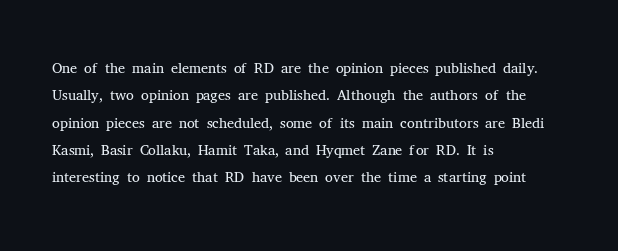
Rendered with straight, roman letterforms. Weight: not bold — regular or lighter. Words appear dense and cohesive because spacing is normal. Horizontal alignment here is leftward, the default for most running prose. A clean baseline with only descenders dipping below it.
